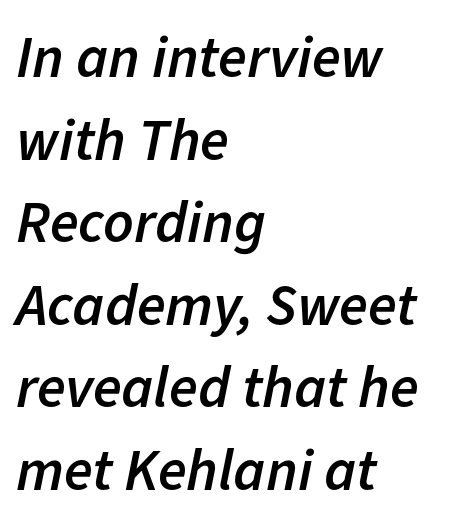
The image shows 59 px semibold type, italic (leaning right); set left-aligned, normal line spacing (1.4x), normal letter spacing, not underlined; low stroke contrast and a medium x-height.
